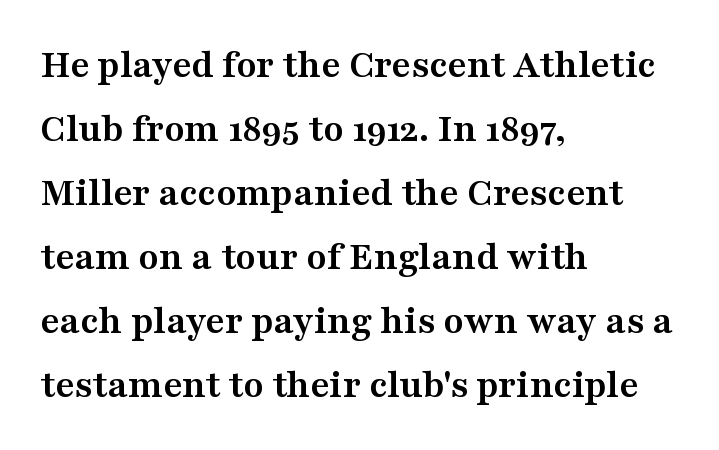
Baseline-to-baseline distance is the conventional proportion of letter height. No italicization has been applied; the sample stays upright. Small tapered or slab feet sit at the stroke ends, so this counts as serif. The characters look thick and weighty, a clear bold. You could not count columns in this text — the font is proportionally spaced. Glyph-to-glyph distance matches everyday printed text.
